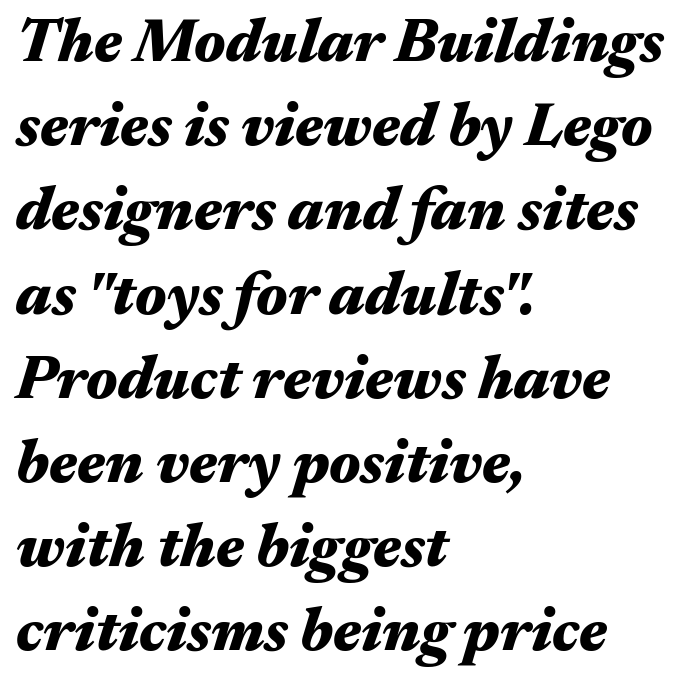
Q: Is the text bold? A: Yes.
Q: Is the text italic (slanted)? A: Yes, it leans right by about 17 degrees.
Q: Is the text underlined? A: No.
Q: How is the paragraph aligned? A: Left-aligned.
Q: Is the spacing between letters normal or unusually wide? A: Normal.
Q: Is the spacing between lines tight, normal or loose? A: Normal.
Q: Width (condensed, normal, or wide)? A: Wide.
Q: Stroke contrast? A: Medium.
Q: x-height? A: Medium.
Q: Monospaced? A: No.
